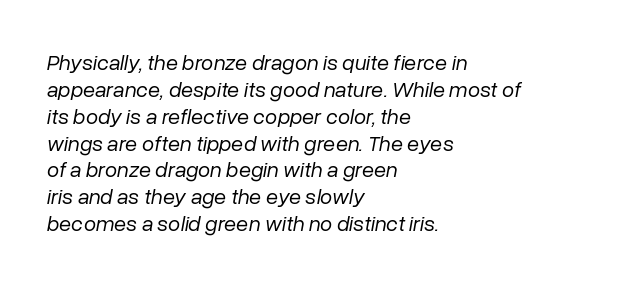
Q: Is the text bold? A: No.
Q: Is the text italic (slanted)? A: Yes, it leans right by about 10 degrees.
Q: Is the text underlined? A: No.
Q: How is the paragraph aligned? A: Left-aligned.
Q: Is the spacing between letters normal or unusually wide? A: Normal.
